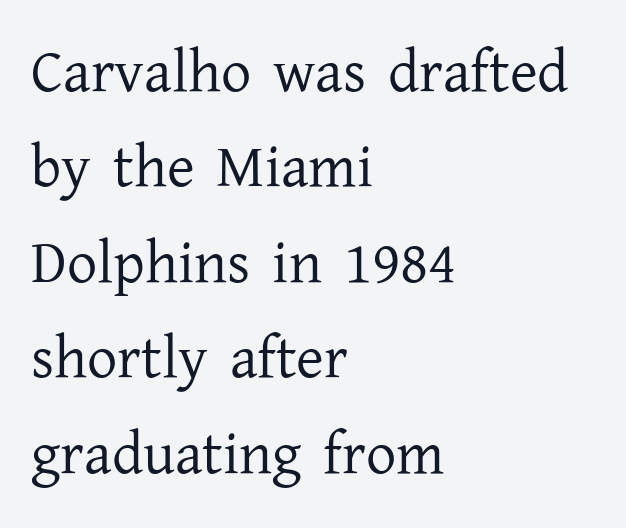
{"serif": "yes", "italic": "no", "bold": "no", "weight": "regular", "width": "normal", "stroke_contrast": "low", "x_height": "medium", "monospaced": "no", "underline": "no", "align": "left", "line_spacing": "normal", "line_spacing_ratio": 1.59, "letter_spacing": "normal", "letter_spacing_em": 0.0, "glyph_px": 60}
